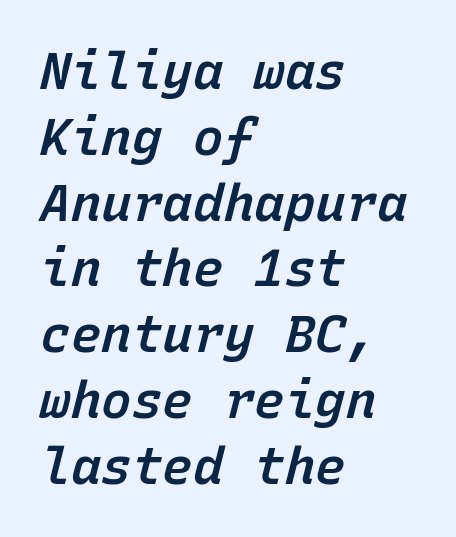
The image shows 51 px semibold type, italic (leaning right), monospaced; set left-aligned, normal line spacing (1.29x), normal letter spacing, not underlined; low stroke contrast and a medium x-height.
